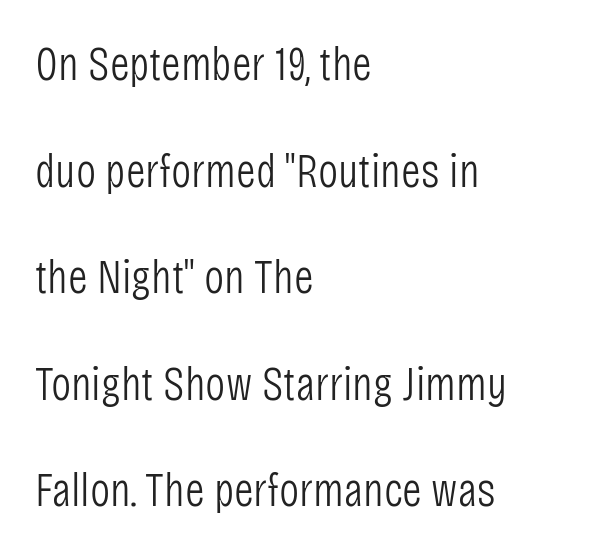
The image shows 48 px light, condensed sans-serif type, upright; set left-aligned, loose line spacing (2.22x), normal letter spacing, not underlined; low stroke contrast and a large x-height.
